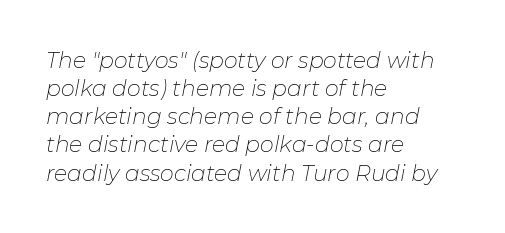
Q: Is the text bold? A: No.
Q: Is the text italic (slanted)? A: Yes, it leans right by about 11 degrees.
Q: Is the text underlined? A: No.
Q: How is the paragraph aligned? A: Left-aligned.
Q: Is the spacing between letters normal or unusually wide? A: Normal.
Q: Is the spacing between lines tight, normal or loose? A: Normal.
